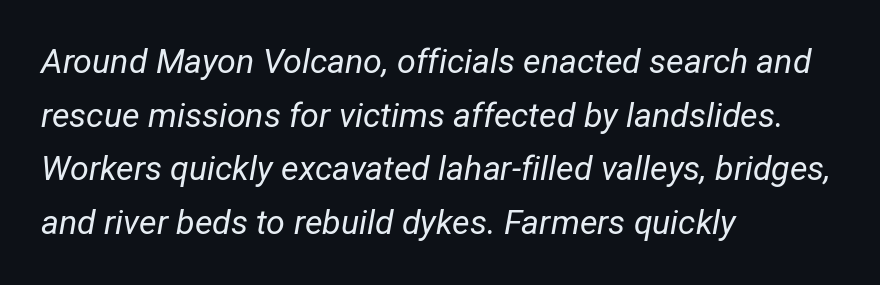
The image shows 34 px regular-weight, condensed type, italic (leaning right); set left-aligned, normal line spacing (1.58x), normal letter spacing, not underlined; low stroke contrast and a medium x-height.
